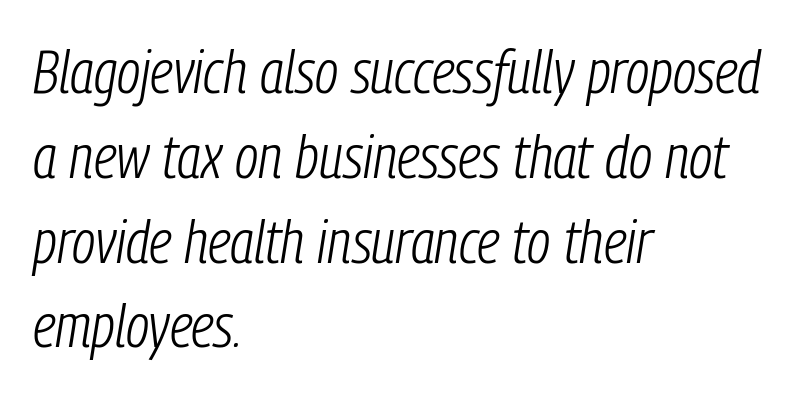
Line starts are locked; line ends wander. Letter spacing: default. Regular leading. The gap between lines stays unmarked. The face used here has a pronounced slope to its letters. The characters are drawn with everyday or finer stroke widths.
